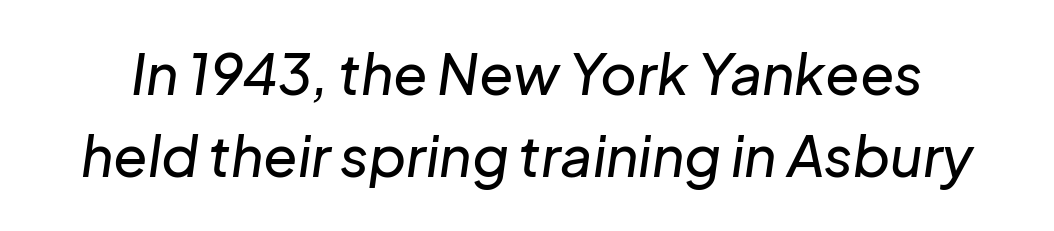
{"italic": "yes", "lean": "right", "slant_degrees": 8, "width": "normal", "stroke_contrast": "low", "x_height": "medium", "monospaced": "no", "underline": "no", "line_spacing": "normal", "line_spacing_ratio": 1.47, "letter_spacing": "normal", "letter_spacing_em": 0.0, "glyph_px": 56}
